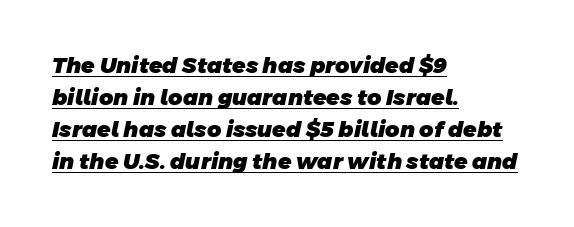
The image shows 22 px bold type; set left-aligned, normal line spacing (1.46x), normal letter spacing, underlined.
